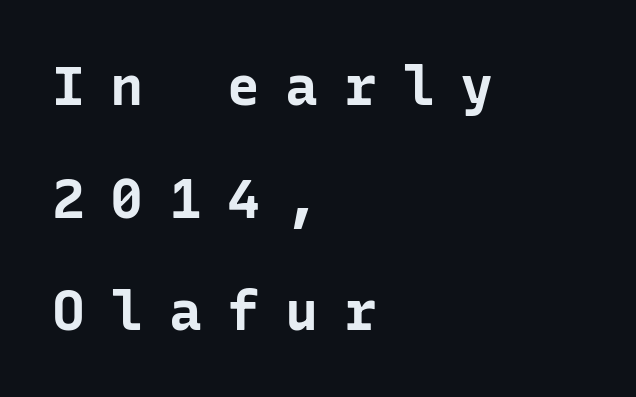
Q: Is the text bold? A: Yes.
Q: Is the text italic (slanted)? A: No, it is upright.
Q: Is the typeface a serif or a sans-serif typeface? A: Sans-serif.
Q: Is the text underlined? A: No.
Q: How is the paragraph aligned? A: Left-aligned.
Q: Is the spacing between letters normal or unusually wide? A: Unusually wide.
Q: Is the spacing between lines tight, normal or loose? A: Loose.
Q: Width (condensed, normal, or wide)? A: Normal.
Q: Stroke contrast? A: Low.
Q: x-height? A: Medium.
Q: Monospaced? A: Yes.
